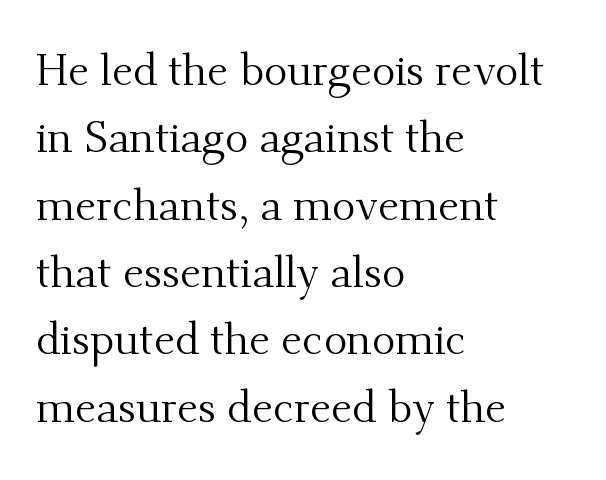
The image shows 44 px regular-weight serif type, upright; set left-aligned, normal line spacing (1.53x), normal letter spacing, not underlined; medium stroke contrast and a small x-height.
